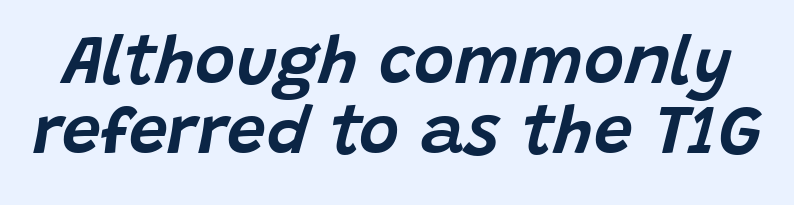
Words float on clear page, feet unadorned. Vertical spacing — tight. Do the characters align in a grid? No, the font is proportional. The rendering applies a slant to the glyphs. The gaps between neighbouring characters are ordinary and unremarkable.
